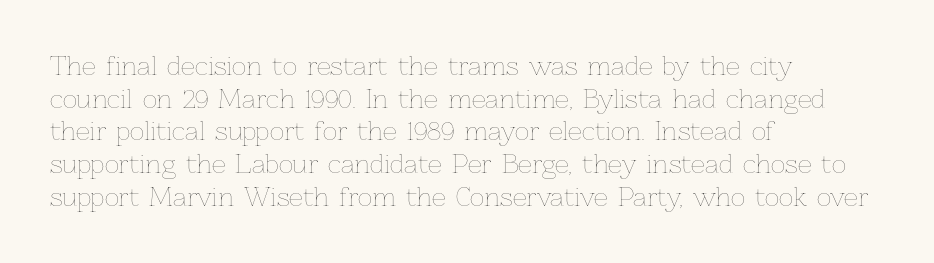
What's the leading like? Ordinary, nothing unusual. The passage shown has conventional tracking throughout. The typography opts for an upright posture over an oblique one. The passage is arranged the way most books set body copy — flush left.
